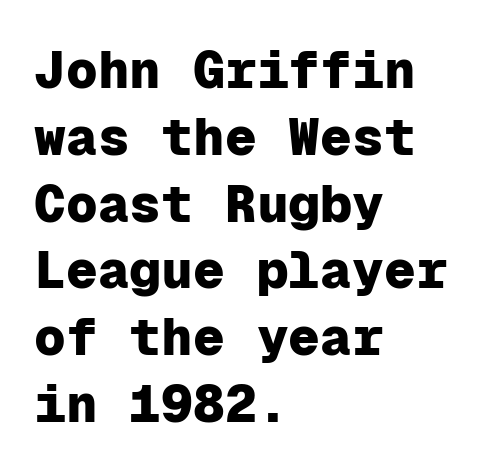
Q: Is the text bold? A: Yes.
Q: Is the text italic (slanted)? A: No, it is upright.
Q: Is the typeface a serif or a sans-serif typeface? A: Sans-serif.
Q: Is the text underlined? A: No.
Q: How is the paragraph aligned? A: Left-aligned.
Q: Is the spacing between letters normal or unusually wide? A: Normal.
Q: Is the spacing between lines tight, normal or loose? A: Normal.
Q: Width (condensed, normal, or wide)? A: Normal.
Q: Stroke contrast? A: Low.
Q: x-height? A: Medium.
Q: Monospaced? A: Yes.
